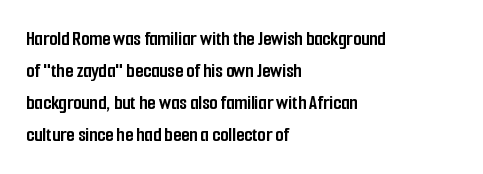
{"italic": "no", "bold": "yes", "underline": "no", "align": "left", "line_spacing": "normal", "line_spacing_ratio": 1.52, "letter_spacing": "normal", "letter_spacing_em": 0.0, "glyph_px": 21}
